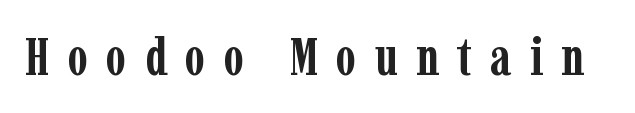
Q: Is the text bold? A: Yes.
Q: Is the text italic (slanted)? A: No, it is upright.
Q: Is the typeface a serif or a sans-serif typeface? A: Serif.
Q: Is the text underlined? A: No.
Q: Is the spacing between letters normal or unusually wide? A: Unusually wide.
Q: Width (condensed, normal, or wide)? A: Condensed.
Q: Stroke contrast? A: Low.
Q: x-height? A: Medium.
Q: Monospaced? A: No.
